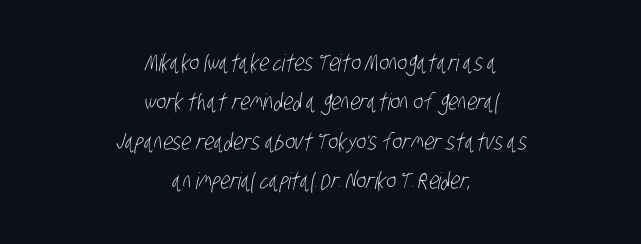
Ink coverage per letter is moderate at most. Check under the words: just untouched page. This rendering uses center alignment, leaving both contours irregular but symmetric. Characters follow at the spacing the type designer built in.
